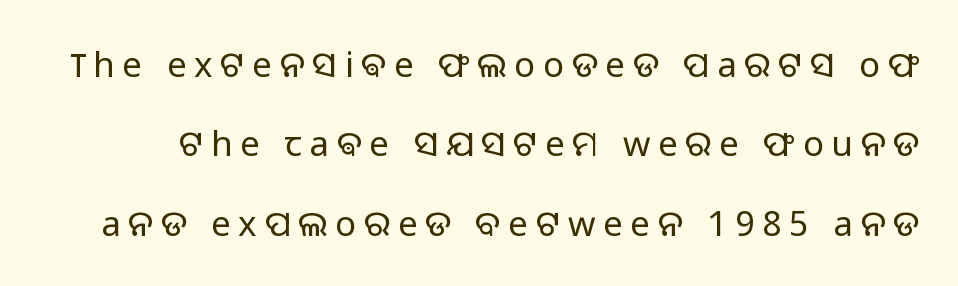
Q: Is the text bold? A: No.
Q: Is the text italic (slanted)? A: No, it is upright.
Q: Is the typeface a serif or a sans-serif typeface? A: Sans-serif.
Q: Is the text underlined? A: No.
Q: Is the spacing between letters normal or unusually wide? A: Unusually wide.
Q: Is the spacing between lines tight, normal or loose? A: Loose.
Q: Width (condensed, normal, or wide)? A: Normal.
Q: Stroke contrast? A: Low.
Q: x-height? A: Medium.
Q: Monospaced? A: No.
